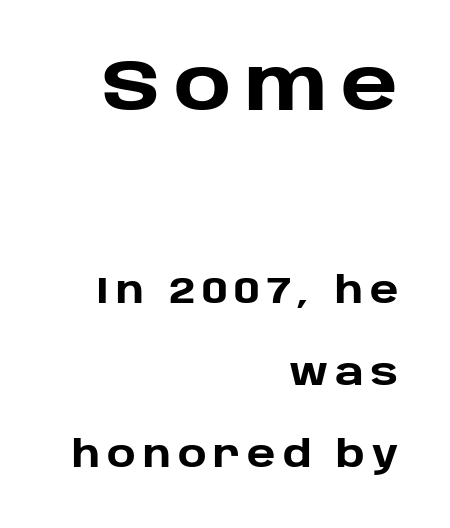
{"serif": "no", "italic": "no", "bold": "yes", "weight": "heavy", "width": "normal", "stroke_contrast": "low", "x_height": "large", "monospaced": "no", "underline": "no", "align": "right", "line_spacing": "loose", "line_spacing_ratio": 2.28, "larger_block": "first", "size_ratio": 2.0, "glyph_px": 72}
